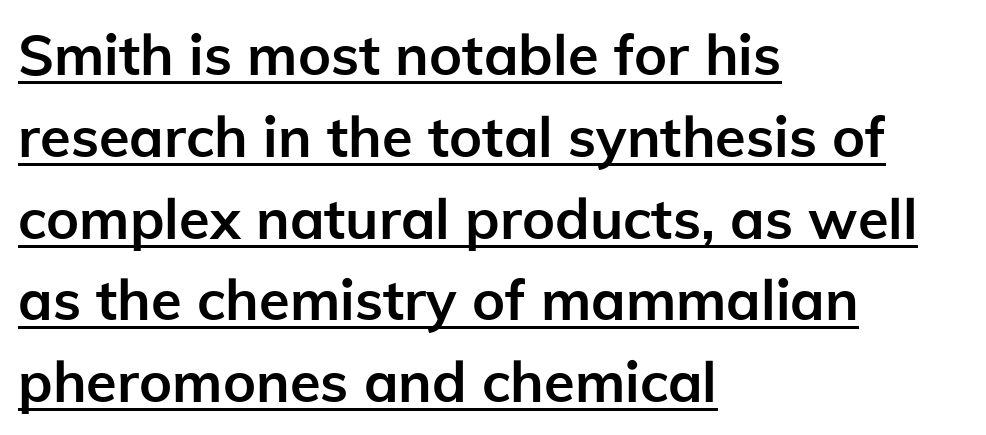
No italicization has been applied; the sample stays upright. Quick note: interline space is typical. The line texture is even and compact thanks to regular tracking. As a designer I'd log this as weight 700, bold. Layout note: lines flush left.
